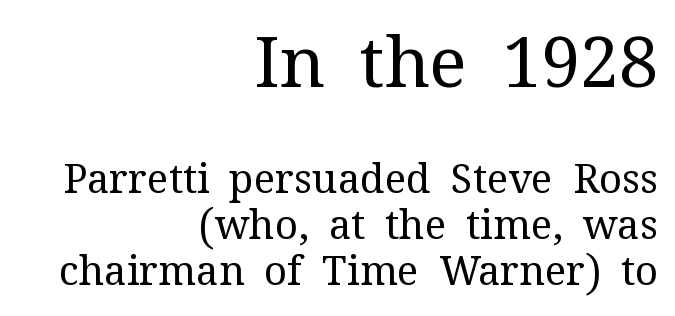
{"serif": "yes", "italic": "no", "bold": "no", "weight": "regular", "width": "normal", "stroke_contrast": "medium", "x_height": "medium", "monospaced": "no", "underline": "no", "align": "right", "line_spacing": "tight", "line_spacing_ratio": 1.15, "letter_spacing": "normal", "letter_spacing_em": 0.0, "larger_block": "first", "size_ratio": 1.75, "glyph_px": 70}
